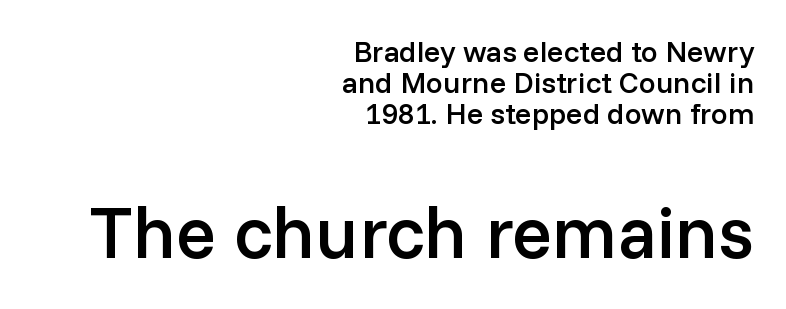
Think of a printed novel: that variable character pitch is what you see here. Does extra space separate the letters? No, they use regular spacing. These lines are composed in type without serifs. Italic: no, the glyphs are upright roman. In CSS terms this would be text-align: right. On the weight axis this lands at semibold, roughly 600.
